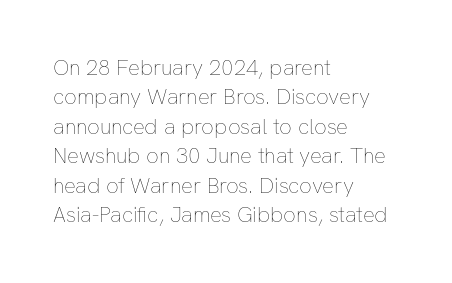
Bare-footed words on every line. Every stem runs plumb, perpendicular to the baseline. The typesetting does not lean heavy: it is not bold. Tracking value appears to be zero — textbook default spacing. The vertical gap from one line to the next is medium.
